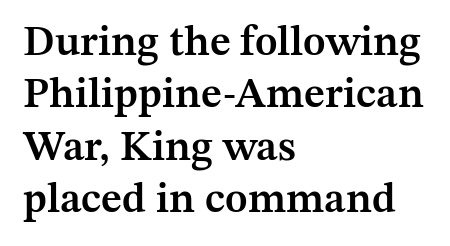
The image shows 42 px semibold serif type, upright; set left-aligned, normal line spacing (1.25x), normal letter spacing, not underlined; medium stroke contrast and a medium x-height.
